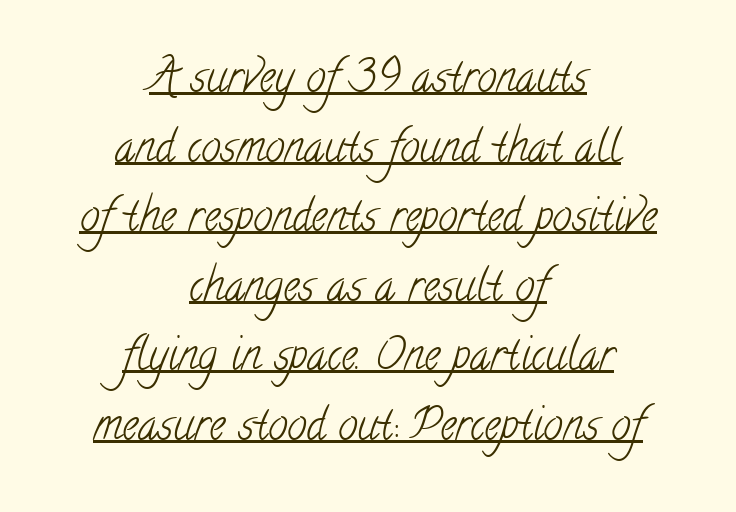
{"serif": "yes", "bold": "no", "weight": "light", "width": "condensed", "stroke_contrast": "low", "x_height": "small", "monospaced": "no", "underline": "yes", "align": "center", "line_spacing": "normal", "line_spacing_ratio": 1.58, "letter_spacing": "normal", "letter_spacing_em": 0.0, "glyph_px": 44}
